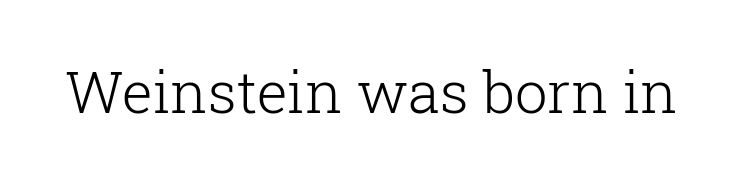
The image shows 58 px light serif type, upright; set normal letter spacing, not underlined; low stroke contrast and a medium x-height.
